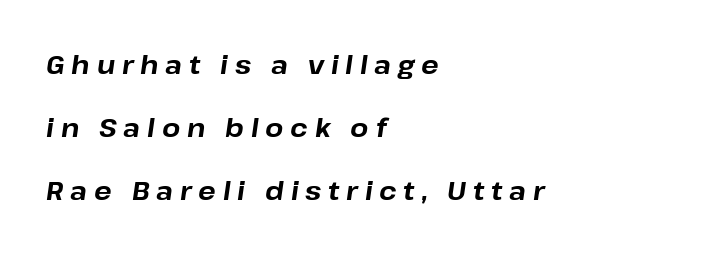
Q: Is the text bold? A: Yes.
Q: Is the text italic (slanted)? A: Yes, it leans right by about 8 degrees.
Q: Is the text underlined? A: No.
Q: How is the paragraph aligned? A: Left-aligned.
Q: Is the spacing between letters normal or unusually wide? A: Unusually wide.
Q: Is the spacing between lines tight, normal or loose? A: Loose.
